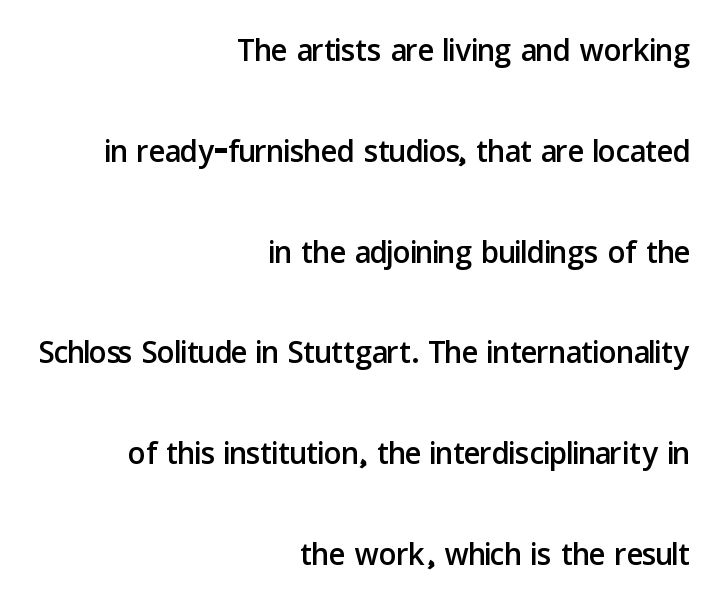
{"serif": "no", "italic": "no", "width": "normal", "stroke_contrast": "low", "x_height": "medium", "monospaced": "no", "underline": "no", "align": "right", "line_spacing": "loose", "line_spacing_ratio": 2.29, "letter_spacing": "normal", "letter_spacing_em": 0.0, "glyph_px": 44}
